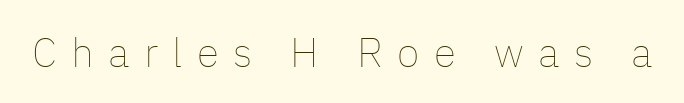
Q: Is the text bold? A: No.
Q: Is the text italic (slanted)? A: No, it is upright.
Q: Is the text underlined? A: No.
Q: Is the spacing between letters normal or unusually wide? A: Unusually wide.
Q: Width (condensed, normal, or wide)? A: Normal.
Q: Stroke contrast? A: Low.
Q: x-height? A: Medium.
Q: Monospaced? A: No.
